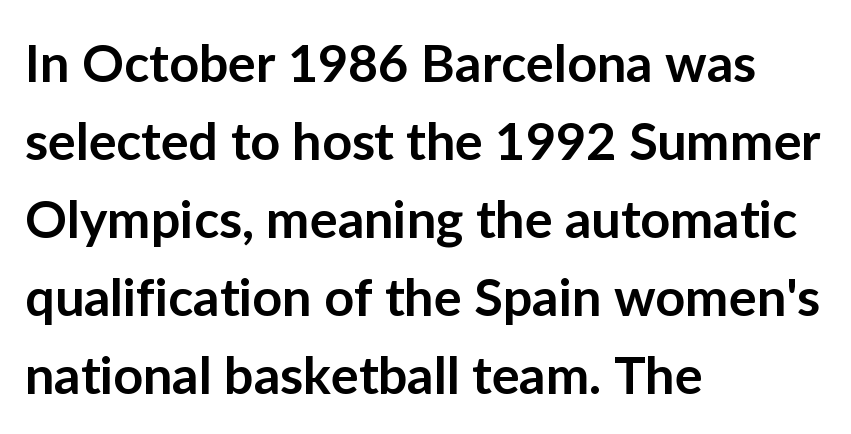
The image shows 52 px semibold sans-serif type, upright; set left-aligned, normal line spacing (1.5x), normal letter spacing, not underlined; low stroke contrast and a medium x-height.
